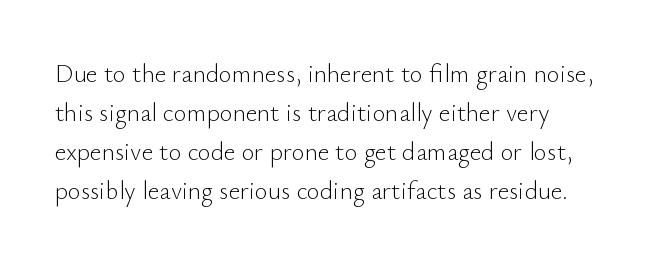
{"italic": "no", "bold": "no", "underline": "no", "align": "left", "line_spacing": "normal", "line_spacing_ratio": 1.56, "letter_spacing": "normal", "letter_spacing_em": 0.0, "glyph_px": 25}
